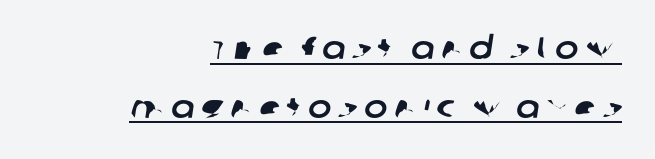
Q: Is the typeface a serif or a sans-serif typeface? A: Sans-serif.
Q: Is the text underlined? A: Yes.
Q: How is the paragraph aligned? A: Right-aligned.
Q: Is the spacing between letters normal or unusually wide? A: Unusually wide.
Q: Width (condensed, normal, or wide)? A: Normal.
Q: Stroke contrast? A: Low.
Q: x-height? A: Large.
Q: Monospaced? A: No.
